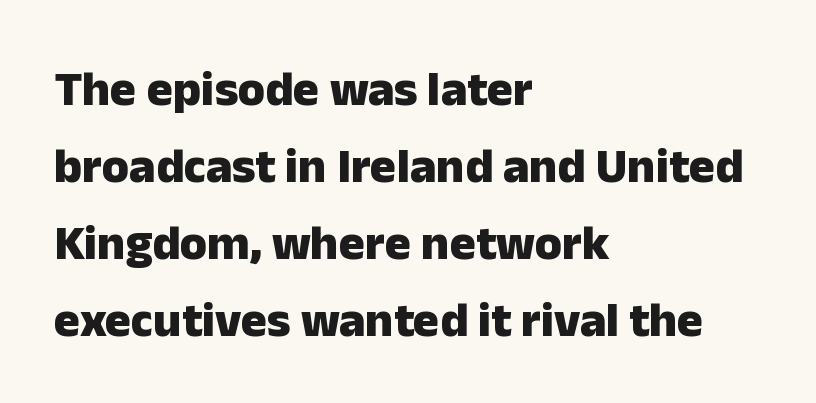
The image shows 49 px heavy sans-serif type, upright; set left-aligned, normal line spacing (1.57x), normal letter spacing, not underlined; low stroke contrast and a medium x-height.
